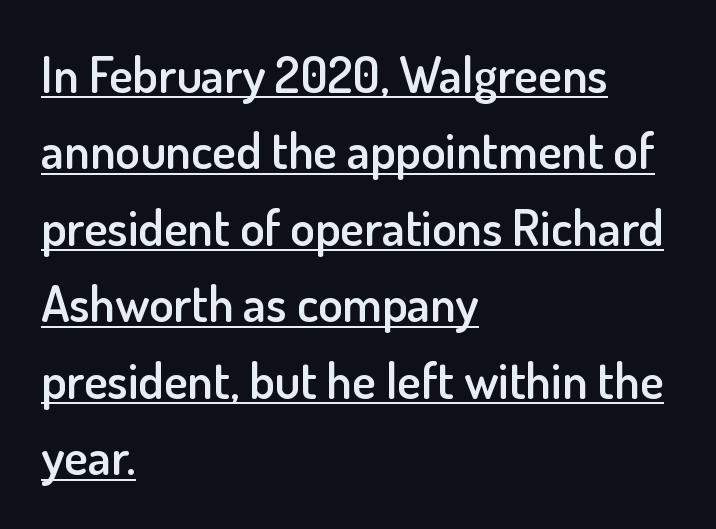
Compared with typical paragraphs, the rows here are spaced about the same. This sample uses a sans-serif face. Emphasis by weight is partial: semibold. The face used here is rendered with its standard letterfit. The face used here is proportionally spaced, like ordinary book or web type.
